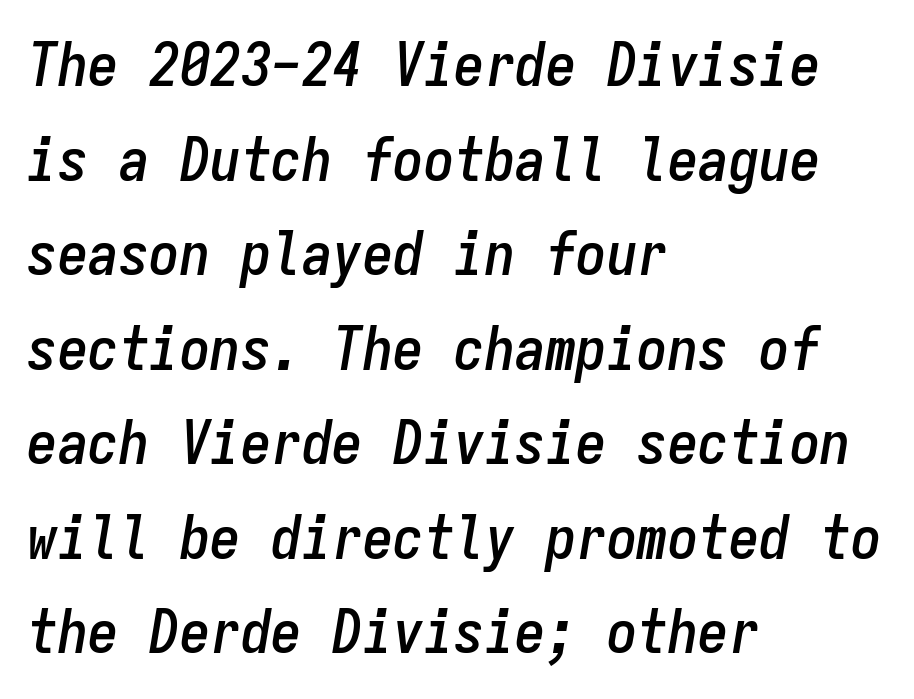
{"italic": "yes", "lean": "right", "slant_degrees": 9, "width": "condensed", "stroke_contrast": "low", "x_height": "medium", "monospaced": "yes", "underline": "no", "align": "left", "line_spacing": "normal", "line_spacing_ratio": 1.55, "letter_spacing": "normal", "letter_spacing_em": 0.0, "glyph_px": 61}
